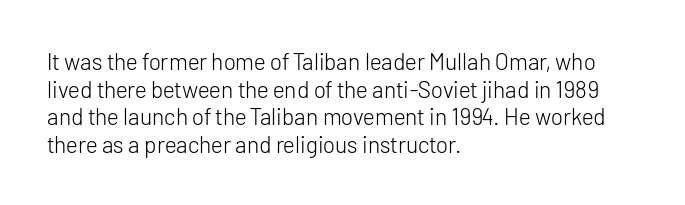
The image shows 23 px text type, upright; set left-aligned, line spacing 1.2x, normal letter spacing, not underlined.
